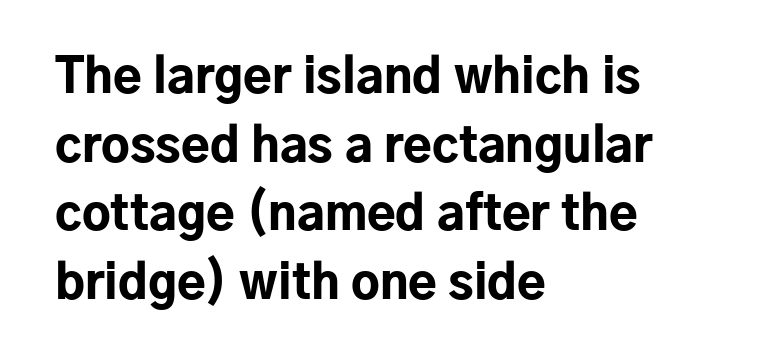
Q: Is the text bold? A: Yes.
Q: Is the text italic (slanted)? A: No, it is upright.
Q: Is the typeface a serif or a sans-serif typeface? A: Sans-serif.
Q: Is the text underlined? A: No.
Q: How is the paragraph aligned? A: Left-aligned.
Q: Is the spacing between letters normal or unusually wide? A: Normal.
Q: Is the spacing between lines tight, normal or loose? A: Normal.
Q: Width (condensed, normal, or wide)? A: Normal.
Q: Stroke contrast? A: Low.
Q: x-height? A: Medium.
Q: Monospaced? A: No.
